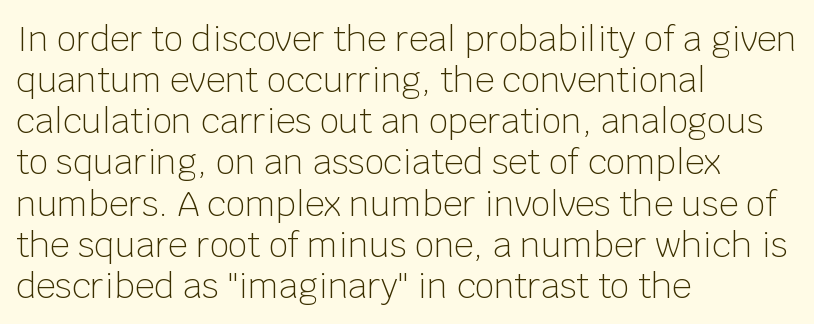
Q: Is the text bold? A: No.
Q: Is the text italic (slanted)? A: No, it is upright.
Q: Is the typeface a serif or a sans-serif typeface? A: Sans-serif.
Q: Is the text underlined? A: No.
Q: How is the paragraph aligned? A: Left-aligned.
Q: Is the spacing between letters normal or unusually wide? A: Normal.
Q: Width (condensed, normal, or wide)? A: Normal.
Q: Stroke contrast? A: Low.
Q: x-height? A: Large.
Q: Monospaced? A: No.
